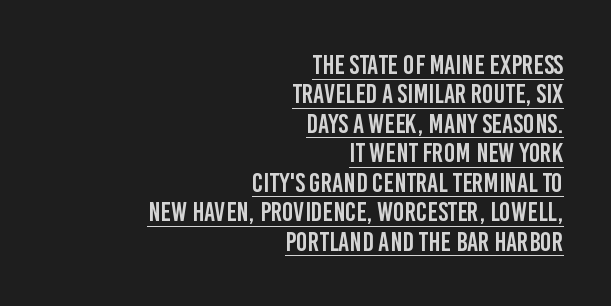
The image shows 27 px text type, upright; set right-aligned, tight line spacing (1.09x), normal letter spacing, underlined.
